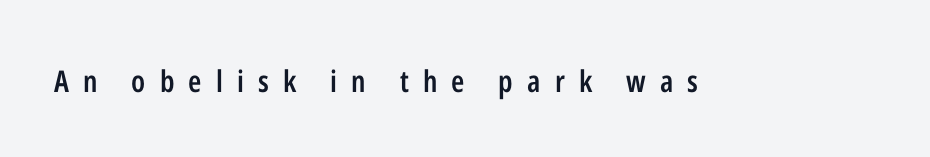
This sample has the flowing, uneven cadence of proportional lettering. The string is rendered with underlining switched off. The rendering inserts visible extra space after every character. Summary of weight: moderately heavy, a semibold. These lines were composed using upright roman letters. Serifs: no, the terminals of the letterforms are clean.
